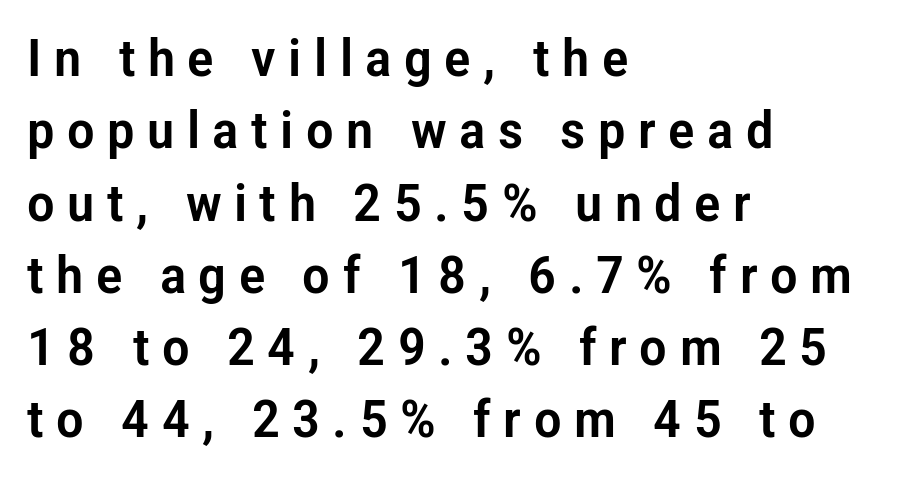
The image shows 52 px condensed sans-serif type, upright; set left-aligned, normal line spacing (1.39x), unusually wide letter spacing (+0.24 em), not underlined; low stroke contrast and a medium x-height.
